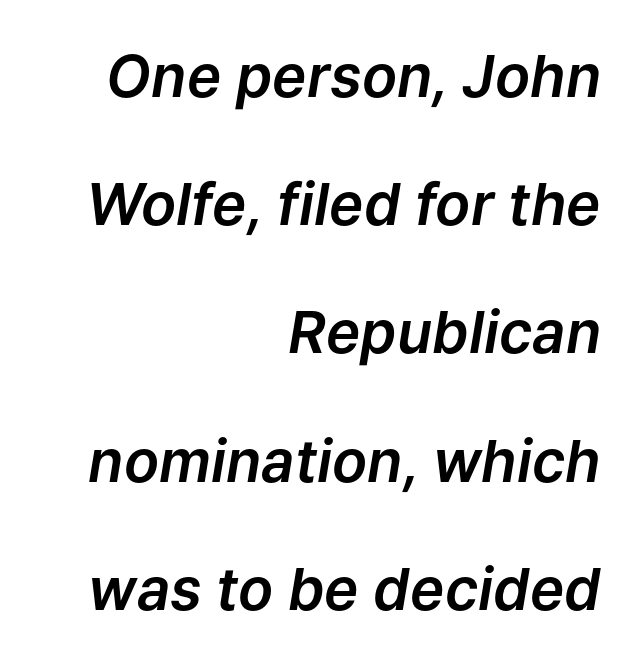
{"italic": "yes", "lean": "right", "slant_degrees": 9, "width": "normal", "stroke_contrast": "low", "x_height": "medium", "monospaced": "no", "underline": "no", "align": "right", "line_spacing": "loose", "line_spacing_ratio": 2.21, "letter_spacing": "normal", "letter_spacing_em": 0.0, "glyph_px": 58}
